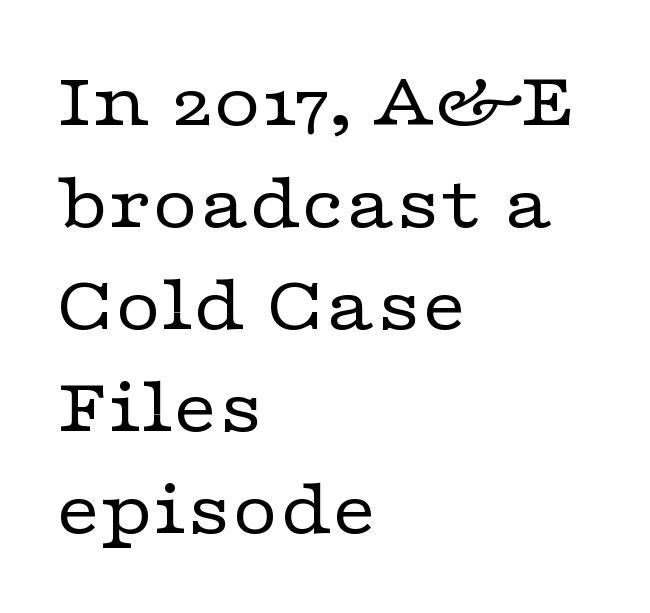
The image shows 79 px regular-weight, wide serif type, upright; set left-aligned, normal line spacing (1.29x), normal letter spacing, not underlined; low stroke contrast and a medium x-height.
